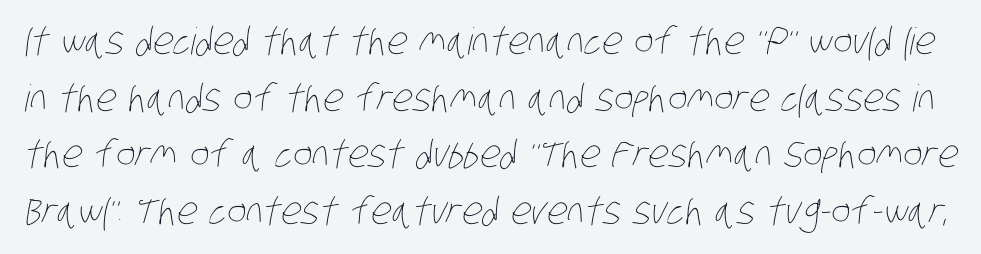
Glance below the letters and you will spot only blank space. Note the varied advance widths — an 'i' is clearly narrower than an 'm'. The letterforms sit shoulder to shoulder at normal distance. Nothing heavy about these letters — not bold at all.
